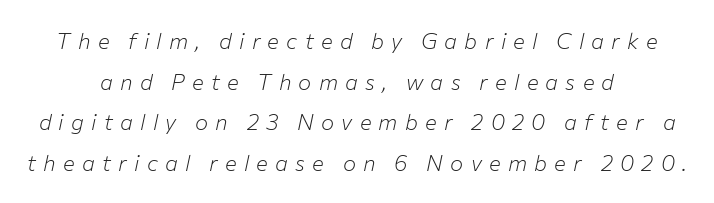
Q: Is the text bold? A: No.
Q: Is the text italic (slanted)? A: Yes, it leans right by about 12 degrees.
Q: Is the text underlined? A: No.
Q: How is the paragraph aligned? A: Centered.
Q: Is the spacing between letters normal or unusually wide? A: Unusually wide.
